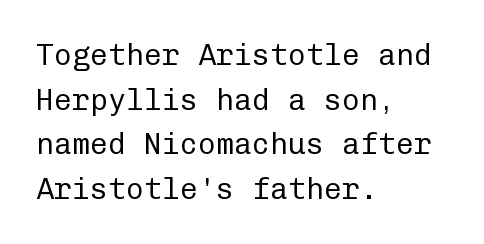
The space directly below the letters is spotless. Each letter, wide or thin by design, is forced into the same width here. Words appear dense and cohesive because spacing is normal. The setting favours the left margin, as ordinary paragraphs usually do. This is the regular roman posture of the typeface. Regarding leading, the lines here are spaced in the standard way.
